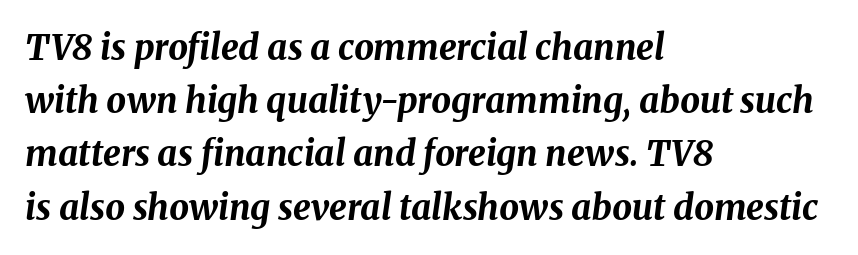
{"italic": "yes", "lean": "right", "slant_degrees": 8, "bold": "yes", "weight": "bold", "width": "normal", "stroke_contrast": "medium", "x_height": "medium", "monospaced": "no", "underline": "no", "align": "left", "line_spacing": "normal", "line_spacing_ratio": 1.52, "letter_spacing": "normal", "letter_spacing_em": 0.0, "glyph_px": 35}
